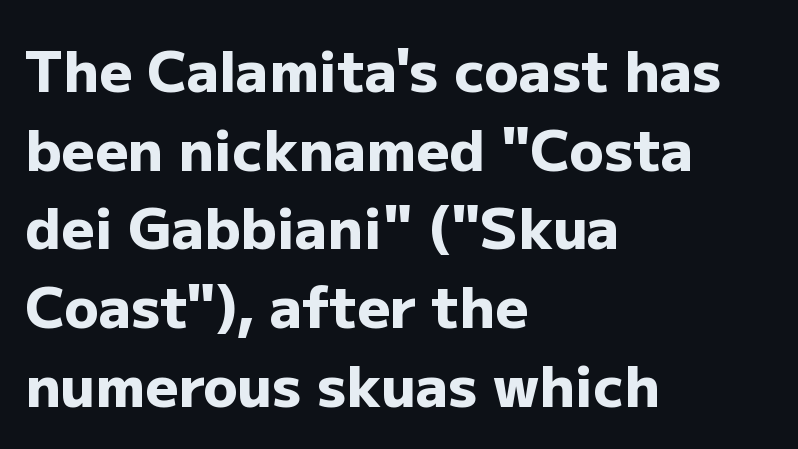
Q: Is the text bold? A: Yes.
Q: Is the text italic (slanted)? A: No, it is upright.
Q: Is the typeface a serif or a sans-serif typeface? A: Sans-serif.
Q: Is the text underlined? A: No.
Q: How is the paragraph aligned? A: Left-aligned.
Q: Is the spacing between letters normal or unusually wide? A: Normal.
Q: Is the spacing between lines tight, normal or loose? A: Normal.
Q: Width (condensed, normal, or wide)? A: Normal.
Q: Stroke contrast? A: Low.
Q: x-height? A: Medium.
Q: Monospaced? A: No.
